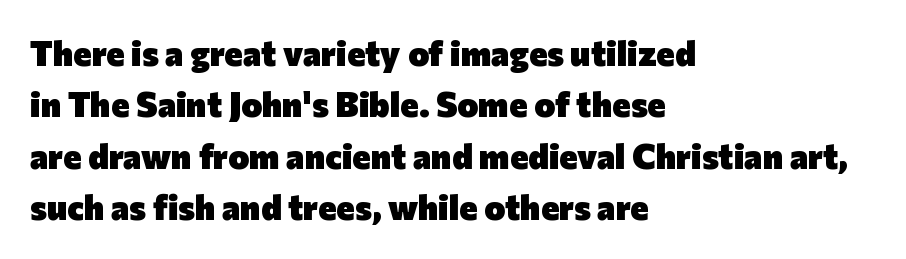
The image shows 35 px heavy sans-serif type, upright; set left-aligned, normal line spacing (1.47x), normal letter spacing, not underlined; low stroke contrast and a medium x-height.
